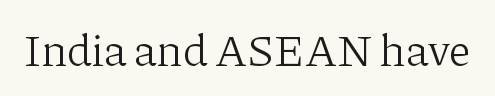
Q: Is the text bold? A: No.
Q: Is the text italic (slanted)? A: No, it is upright.
Q: Is the typeface a serif or a sans-serif typeface? A: Serif.
Q: Is the text underlined? A: No.
Q: Is the spacing between letters normal or unusually wide? A: Normal.
Q: Width (condensed, normal, or wide)? A: Normal.
Q: Stroke contrast? A: Low.
Q: x-height? A: Medium.
Q: Monospaced? A: No.
